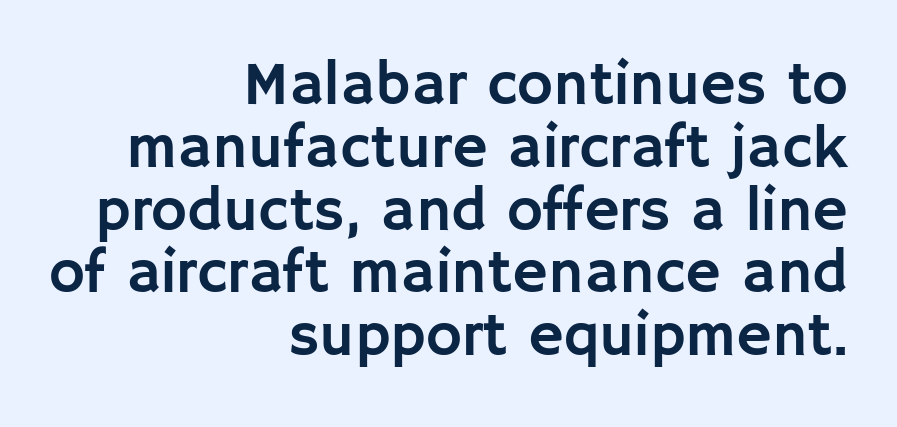
{"serif": "no", "italic": "no", "width": "normal", "stroke_contrast": "low", "x_height": "large", "monospaced": "no", "underline": "no", "align": "right", "line_spacing": "tight", "line_spacing_ratio": 1.03, "letter_spacing": "normal", "letter_spacing_em": 0.0, "glyph_px": 61}
